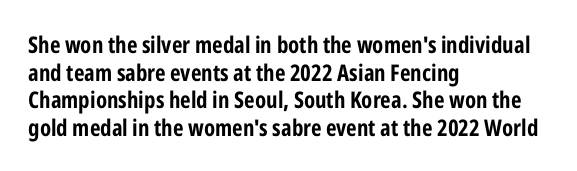
The letters stand upright; this is a roman face. Each word holds together tightly as a unit, with standard inter-letter gaps. Underline: absent. Notice how thick the strokes are: this is what a full bold looks like. The setting favours the left margin, as ordinary paragraphs usually do.
